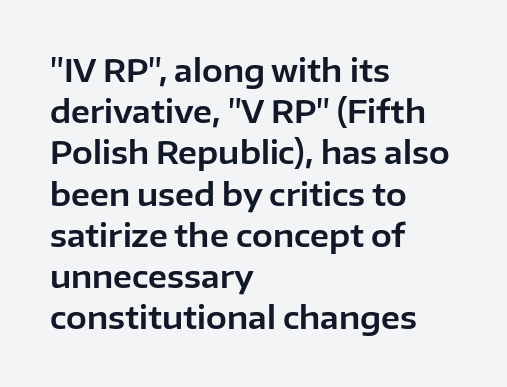
Is there any slant? The stems are plumb. What's the leading like? Ordinary, nothing unusual. Think of a printed novel: that variable character pitch is what you see here. There is no visible air inserted between adjacent glyphs. Font category for this specimen: sans-serif.
